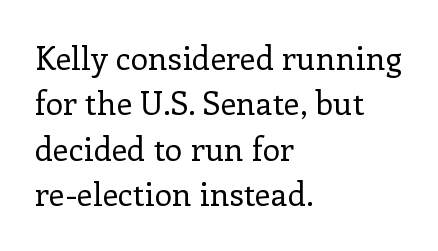
The image shows 32 px regular-weight serif type, upright; set left-aligned, normal line spacing (1.42x), normal letter spacing, not underlined; low stroke contrast and a medium x-height.
